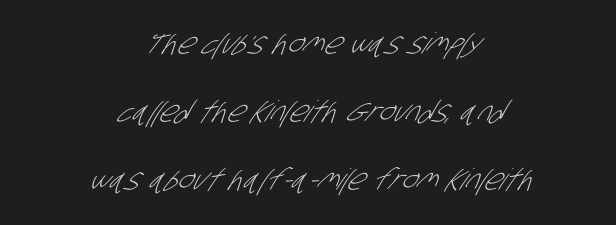
Between one letter and the next there's only the usual sliver of space. Note the varied advance widths — an 'i' is clearly narrower than an 'm'. The zone under the glyphs is completely vacant. If you measured baseline to baseline, you'd find a long distance. Letters have the restrained weight of plain body copy at most.
